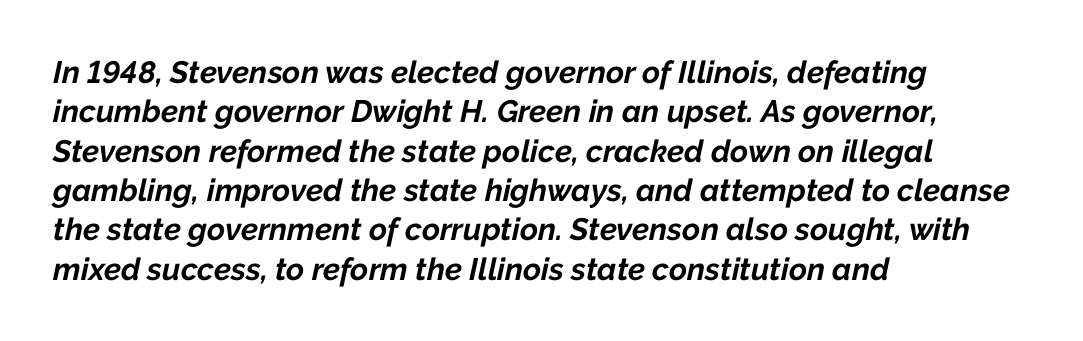
The image shows 31 px bold type, italic (leaning right); set left-aligned, normal line spacing (1.27x), normal letter spacing, not underlined; low stroke contrast and a medium x-height.
